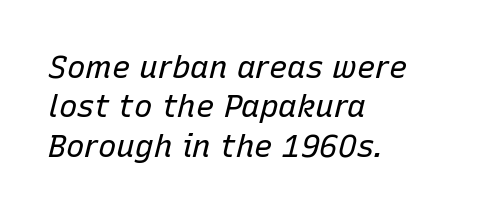
The image shows 31 px regular-weight type, italic (leaning right); set left-aligned, normal line spacing (1.27x), normal letter spacing, not underlined; low stroke contrast and a medium x-height.
